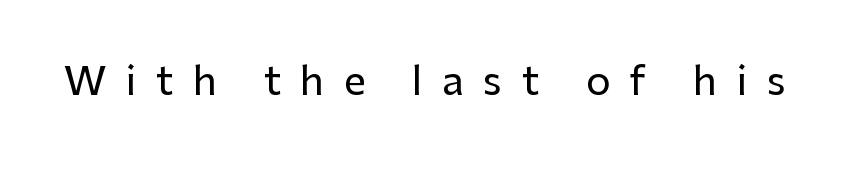
The image shows 39 px sans-serif type, upright; set unusually wide letter spacing (+0.5 em), not underlined; low stroke contrast and a medium x-height.
